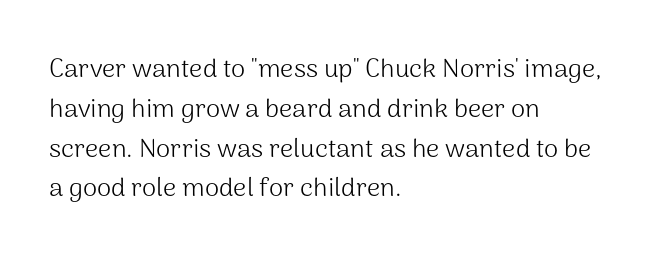
Nobody touched the tracking dial on this one. Line starts are locked; line ends wander. The block of text has a typical density, with ordinary space between rows. The glyphs are unaccompanied by any horizontal stroke below them. Notice how the stems are strictly vertical — no italics here. These glyphs show unthickened strokes, regular width or finer.
